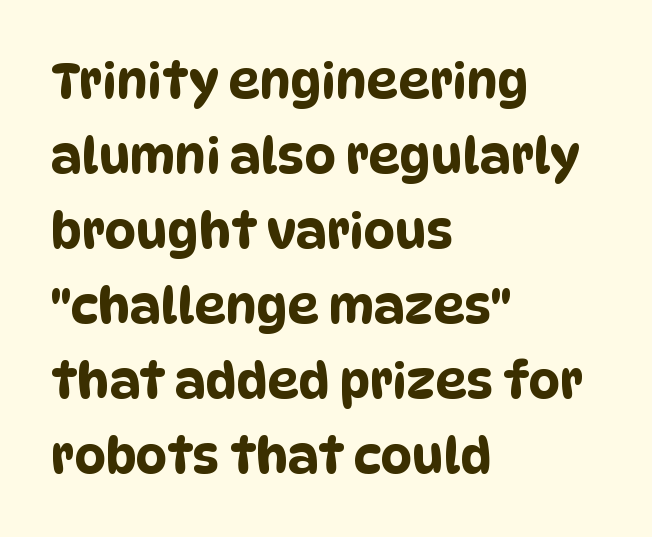
Nothing unusual about the tracking: characters are spaced as the font intends. Compared with typical paragraphs, the rows here are spaced about the same. If you drew a ruler down the left edge, every line would touch it. Think of a printed novel: that variable character pitch is what you see here. A typesetter would label this face a sans. The area under the type is left untouched.
